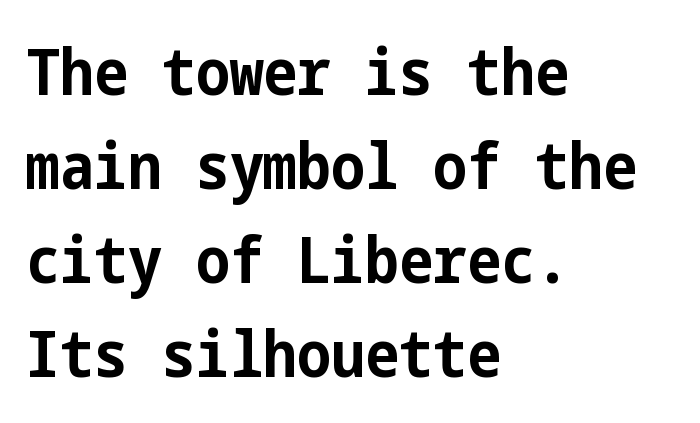
{"serif": "no", "italic": "no", "bold": "yes", "weight": "bold", "width": "condensed", "stroke_contrast": "low", "x_height": "medium", "underline": "no", "align": "left", "line_spacing": "normal", "line_spacing_ratio": 1.47, "letter_spacing": "normal", "letter_spacing_em": 0.0, "glyph_px": 64}
